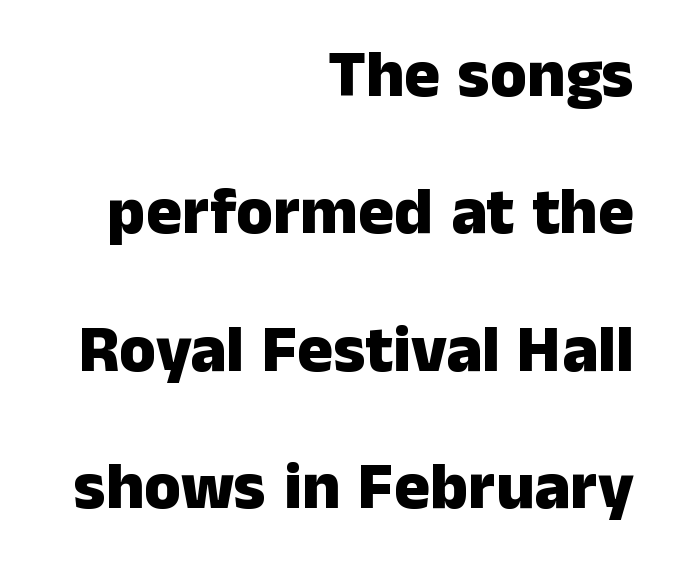
{"serif": "no", "italic": "no", "bold": "yes", "weight": "heavy", "width": "normal", "stroke_contrast": "low", "x_height": "medium", "monospaced": "no", "underline": "no", "align": "right", "line_spacing": "loose", "line_spacing_ratio": 2.05, "letter_spacing": "normal", "letter_spacing_em": 0.0, "glyph_px": 67}
